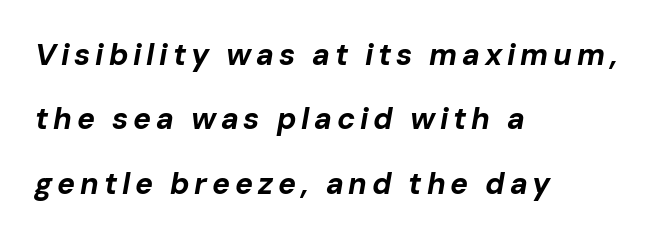
Q: Is the text bold? A: Yes.
Q: Is the text italic (slanted)? A: Yes, it leans right by about 10 degrees.
Q: Is the text underlined? A: No.
Q: How is the paragraph aligned? A: Left-aligned.
Q: Is the spacing between lines tight, normal or loose? A: Loose.
Q: Width (condensed, normal, or wide)? A: Normal.
Q: Stroke contrast? A: Low.
Q: x-height? A: Medium.
Q: Monospaced? A: No.
